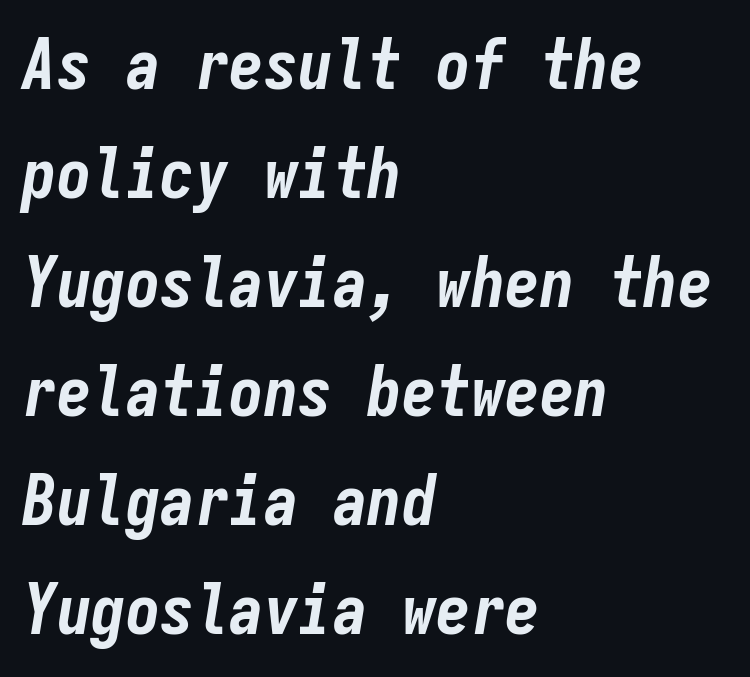
The rendering uses typewriter-style spacing with identical character cells. Is the block centered? No — it sits flush against the left margin. It's the slanting kind of type. Line spacing here is normal.
